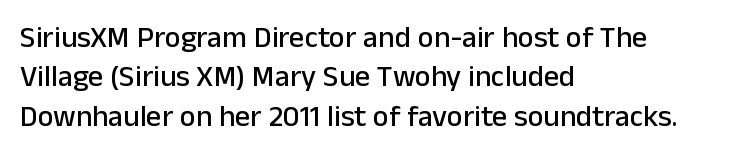
Q: Is the text italic (slanted)? A: No, it is upright.
Q: Is the typeface a serif or a sans-serif typeface? A: Sans-serif.
Q: Is the text underlined? A: No.
Q: How is the paragraph aligned? A: Left-aligned.
Q: Is the spacing between letters normal or unusually wide? A: Normal.
Q: Is the spacing between lines tight, normal or loose? A: Normal.
Q: Width (condensed, normal, or wide)? A: Normal.
Q: Stroke contrast? A: Low.
Q: x-height? A: Medium.
Q: Monospaced? A: No.
